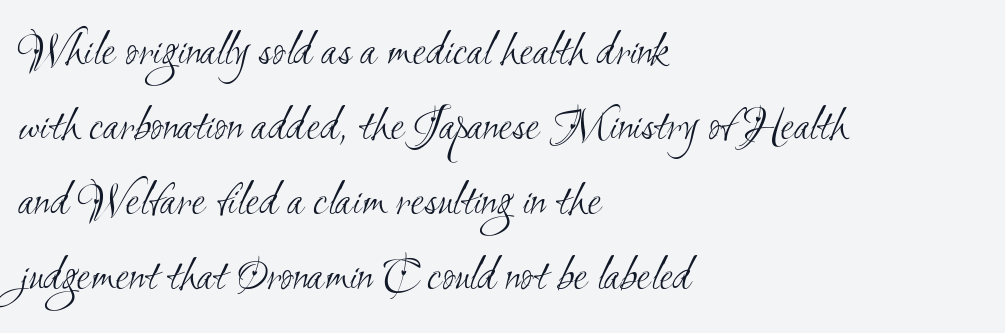
All the whitespace from short lines collects on the right. Spacing verdict: proportional, widths tailored to each character. Weight class: somewhere from thin through regular. Spacing between characters is what you'd get straight out of the box. The string is rendered with underlining switched off. The passage shown stacks its lines at a standard gap.
